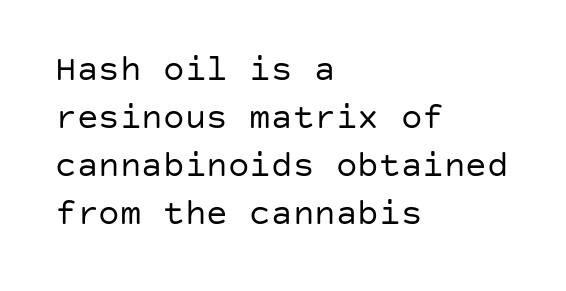
{"serif": "no", "italic": "no", "bold": "no", "weight": "regular", "width": "normal", "stroke_contrast": "low", "x_height": "large", "underline": "no", "align": "left", "line_spacing": "normal", "line_spacing_ratio": 1.33, "letter_spacing": "normal", "letter_spacing_em": 0.0, "glyph_px": 36}
